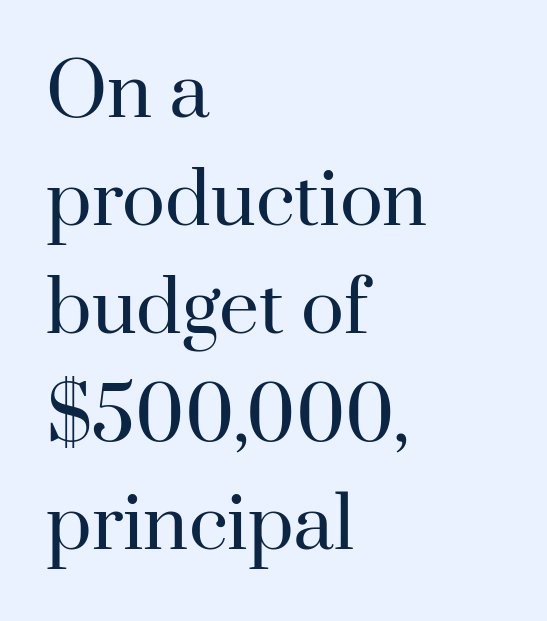
The space beneath each line is pristine and unruled. You could not count columns in this text — the font is proportionally spaced. Students, observe: this is what conventionally led text looks like. Do the letters lean? They stand straight. Examine the stroke ends and you'll spot serifs.
